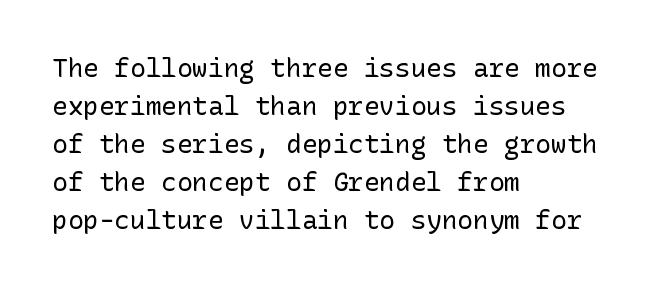
The image shows 26 px text type, upright; set left-aligned, normal line spacing (1.46x), normal letter spacing, not underlined.
